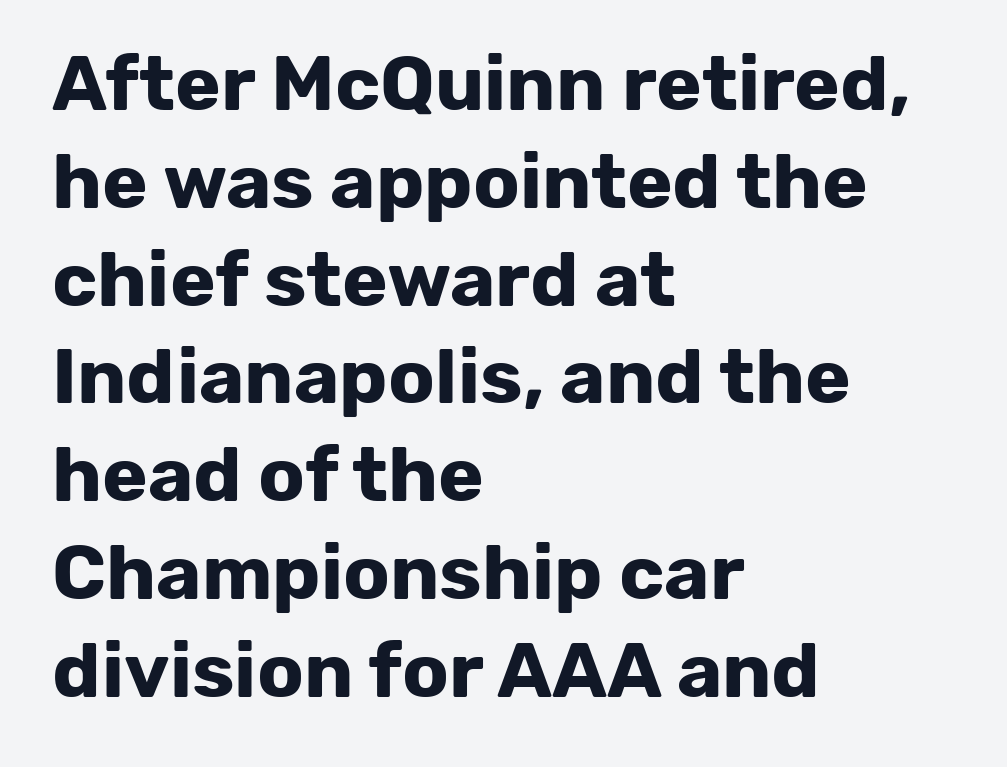
Letters rest on an invisible, unmarked baseline. Normally led — the rows are evenly, conventionally spaced. Nobody touched the tracking dial on this one. Italic: no, the glyphs are upright roman.
